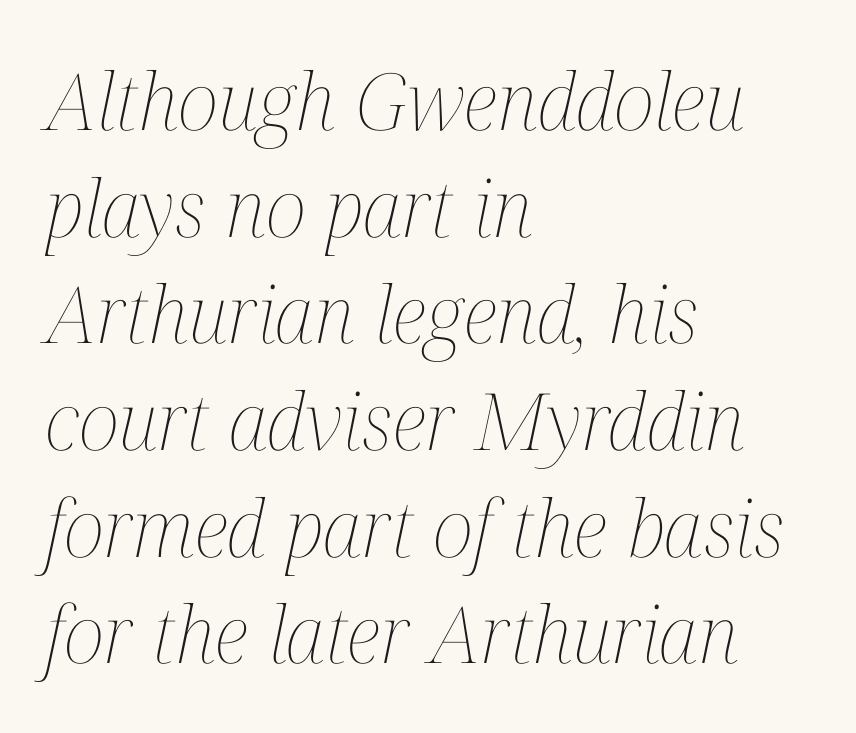
Q: Is the text bold? A: No.
Q: Is the text italic (slanted)? A: Yes, it leans right by about 12 degrees.
Q: Is the text underlined? A: No.
Q: How is the paragraph aligned? A: Left-aligned.
Q: Is the spacing between letters normal or unusually wide? A: Normal.
Q: Is the spacing between lines tight, normal or loose? A: Normal.
Q: Width (condensed, normal, or wide)? A: Condensed.
Q: Stroke contrast? A: Medium.
Q: x-height? A: Medium.
Q: Monospaced? A: No.
